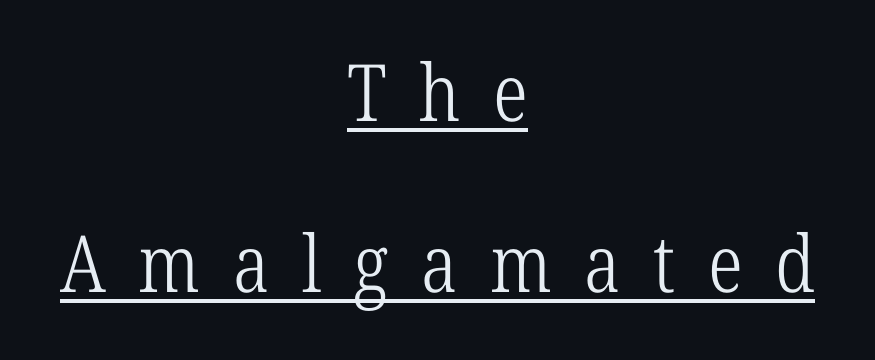
{"serif": "yes", "italic": "no", "bold": "no", "weight": "light", "width": "condensed", "stroke_contrast": "low", "x_height": "medium", "monospaced": "no", "underline": "yes", "align": "center", "line_spacing": "loose", "line_spacing_ratio": 2.17, "letter_spacing": "wide", "letter_spacing_em": 0.41, "glyph_px": 79}
